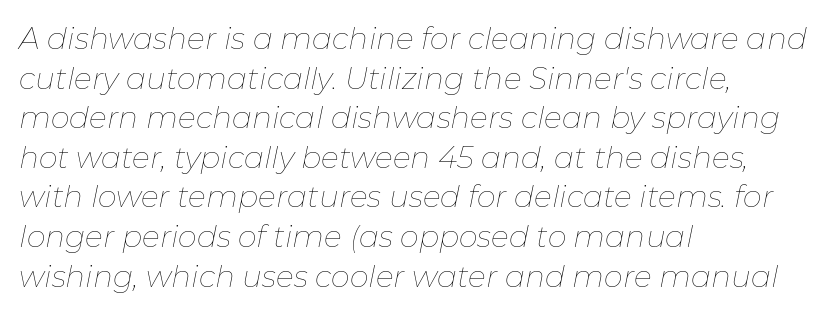
Q: Is the text bold? A: No.
Q: Is the text italic (slanted)? A: Yes, it leans right by about 11 degrees.
Q: Is the text underlined? A: No.
Q: How is the paragraph aligned? A: Left-aligned.
Q: Is the spacing between letters normal or unusually wide? A: Normal.
Q: Is the spacing between lines tight, normal or loose? A: Normal.
Q: Width (condensed, normal, or wide)? A: Normal.
Q: Stroke contrast? A: Low.
Q: x-height? A: Medium.
Q: Monospaced? A: No.
